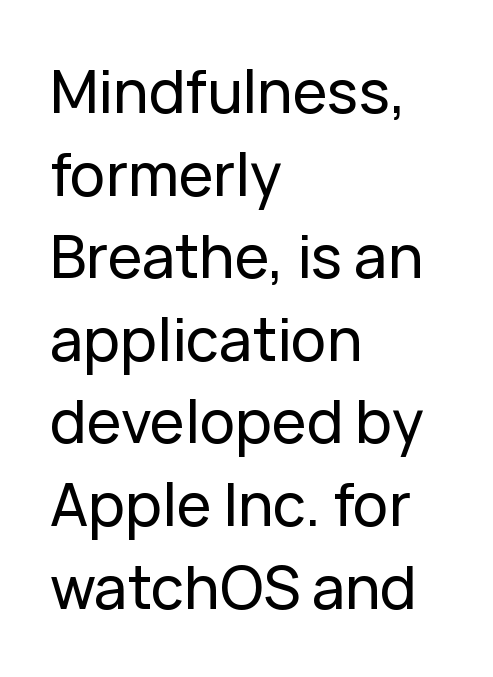
Observe the ordinary spacing: letters are neighbours, not strangers. The face used here is proportionally spaced, like ordinary book or web type. The lines sit at an ordinary, default distance from one another. If you drew a line through each stem, it would be perfectly vertical. If you drew a ruler down the left edge, every line would touch it.
